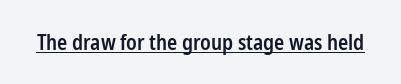
The image shows 21 px text type, upright; set normal letter spacing, underlined.
